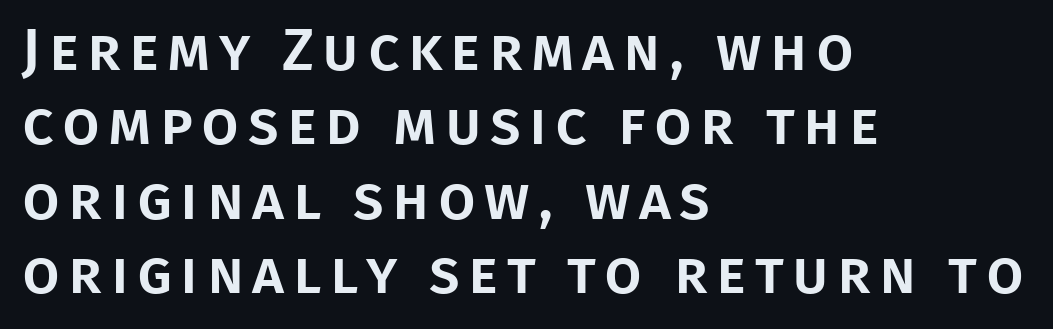
Observe the absence of serifs on each vertical stroke in this sample. It's the straight-up-and-down kind of type. Only glyphs here, with clear space below each row. Visually the block forms a straight wall on the left and a jagged coastline on the right. Proportional: the letters do not fall into vertical columns.
